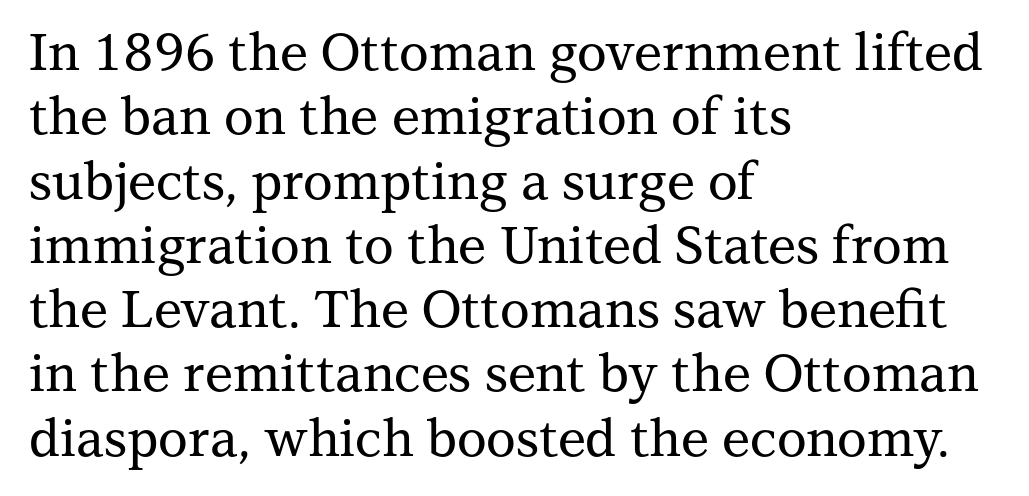
The image shows 51 px serif type, upright; set left-aligned, normal line spacing (1.26x), normal letter spacing, not underlined; medium stroke contrast and a medium x-height.
